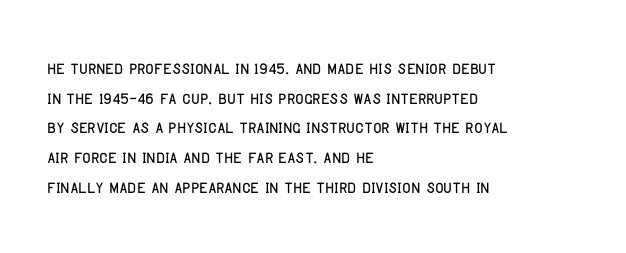
Descenders are the only things crossing below the line. A classic flush-left, rag-right setting is used for this passage. Upright lettering throughout. Quick note: interline space is typical. Letter spacing: default.
